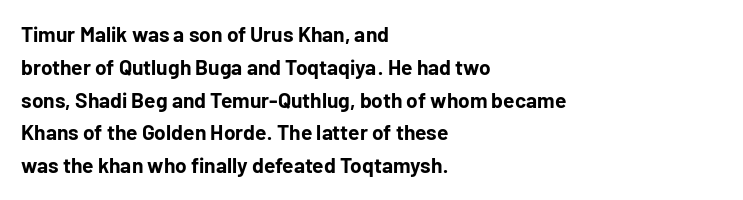
The image shows 21 px bold type, upright; set left-aligned, normal line spacing (1.56x), normal letter spacing, not underlined.
